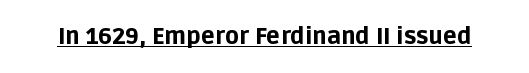
Heavy, bold letterforms. A rule runs beneath these lines of type. The type is set solid horizontally, with unmodified tracking. The lettering stays uniformly vertical, giving the passage a roman look.
